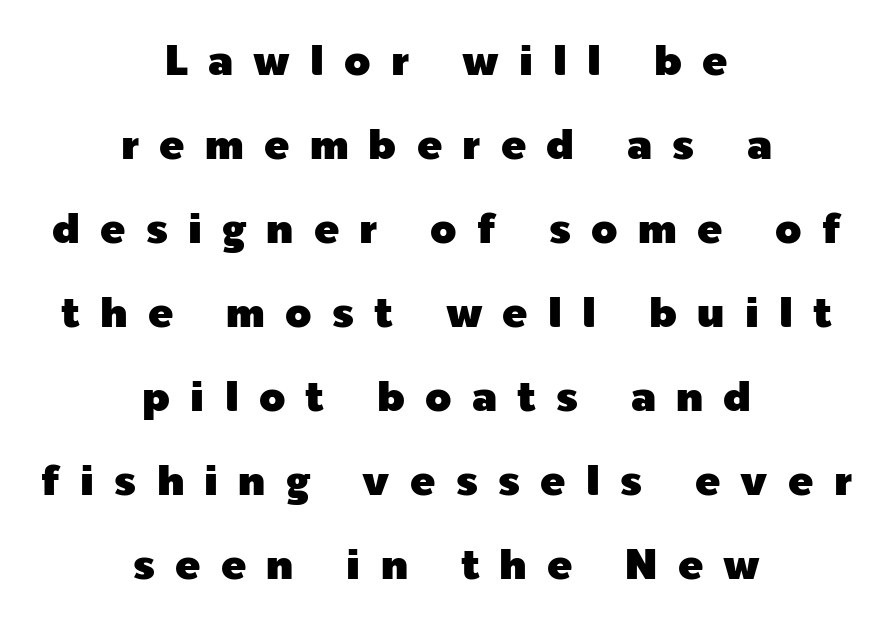
Q: Is the text italic (slanted)? A: No, it is upright.
Q: Is the typeface a serif or a sans-serif typeface? A: Sans-serif.
Q: Is the text underlined? A: No.
Q: How is the paragraph aligned? A: Centered.
Q: Is the spacing between letters normal or unusually wide? A: Unusually wide.
Q: Is the spacing between lines tight, normal or loose? A: Loose.
Q: Width (condensed, normal, or wide)? A: Normal.
Q: x-height? A: Medium.
Q: Monospaced? A: No.
